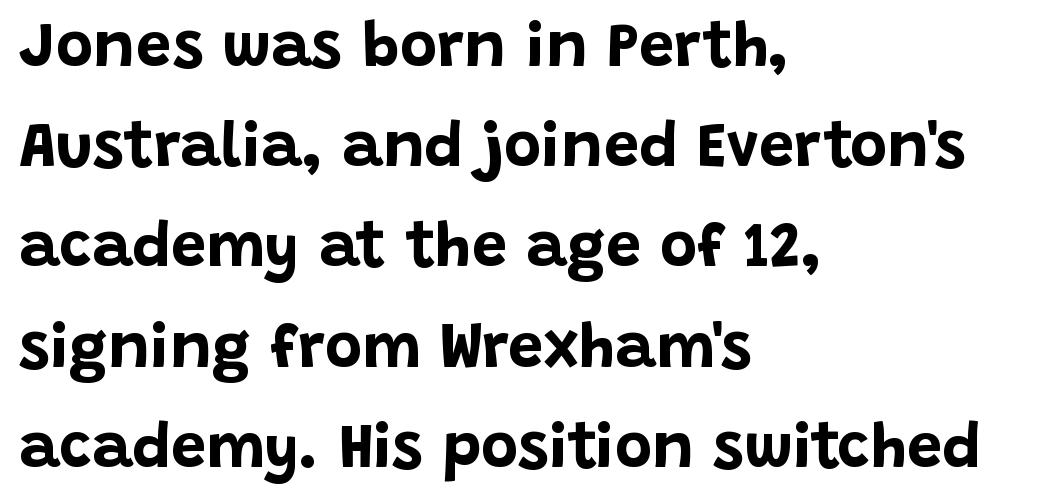
{"serif": "no", "italic": "no", "bold": "yes", "weight": "bold", "width": "normal", "stroke_contrast": "low", "x_height": "large", "monospaced": "no", "underline": "no", "align": "left", "line_spacing": "normal", "line_spacing_ratio": 1.59, "letter_spacing": "normal", "letter_spacing_em": 0.0, "glyph_px": 63}
